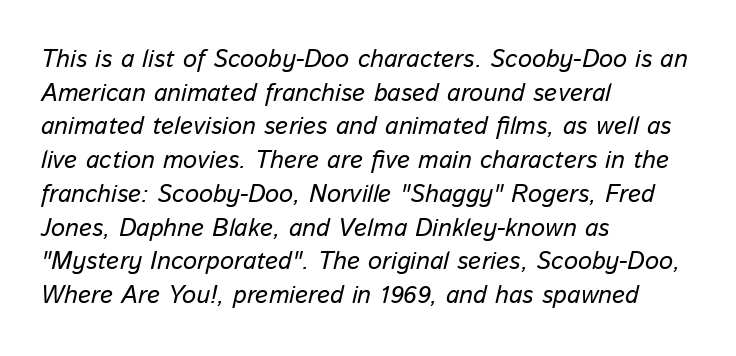
Q: Is the text bold? A: No.
Q: Is the text italic (slanted)? A: Yes, it leans right by about 13 degrees.
Q: Is the text underlined? A: No.
Q: How is the paragraph aligned? A: Left-aligned.
Q: Is the spacing between letters normal or unusually wide? A: Normal.
Q: Is the spacing between lines tight, normal or loose? A: Normal.
